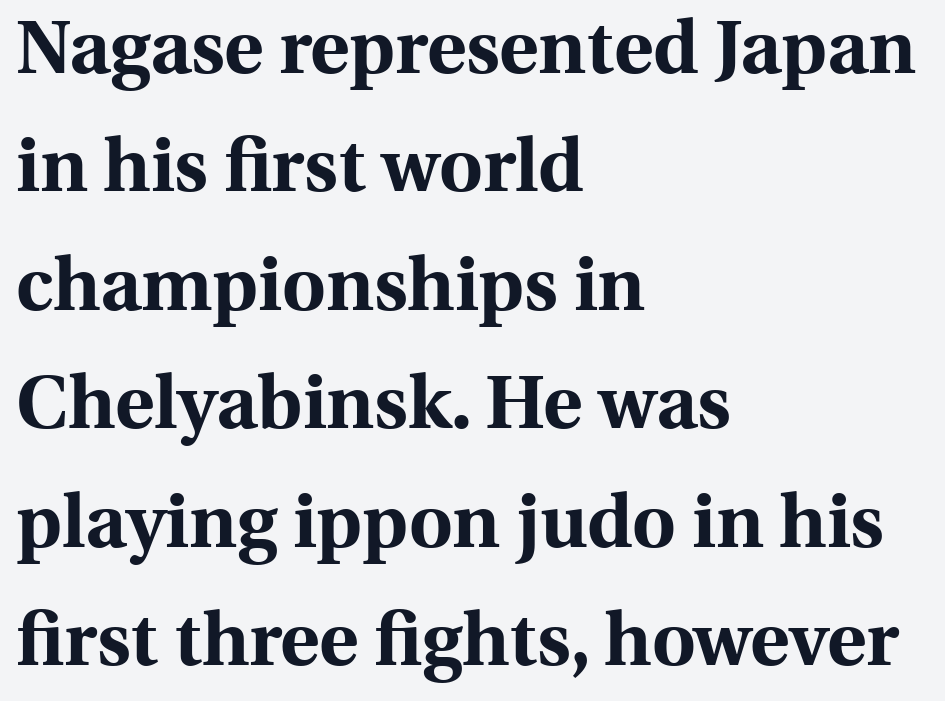
Spacing verdict: proportional, widths tailored to each character. Lines of text with bare space underneath. Nobody touched the tracking dial on this one. Pretty heavy lettering here — definitely bold. What's the leading like? Ordinary, nothing unusual.
